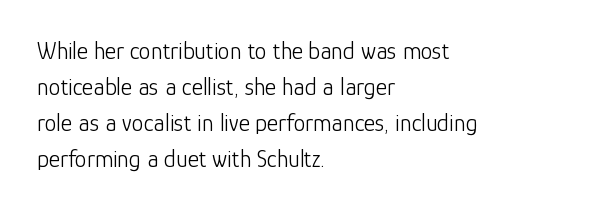
{"italic": "no", "bold": "no", "underline": "no", "align": "left", "line_spacing": "normal", "line_spacing_ratio": 1.5, "letter_spacing": "normal", "letter_spacing_em": 0.0, "glyph_px": 24}
